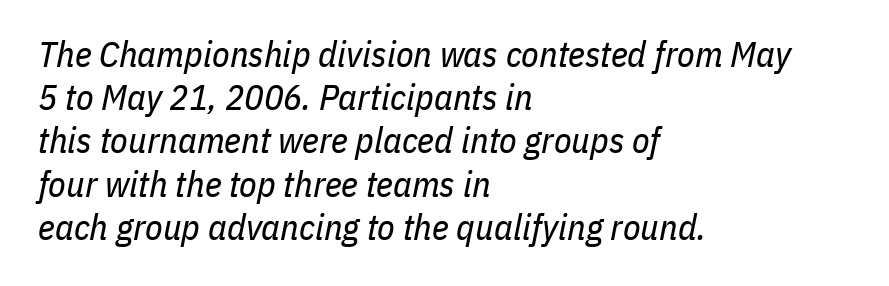
Is this a fixed-width face? No — the glyphs have proportional, varying widths. Nothing heavy about these letters — not bold at all. Is the block centered? No — it sits flush against the left margin. Observe the ordinary spacing: letters are neighbours, not strangers. The typography opts for an oblique posture over an upright one.
